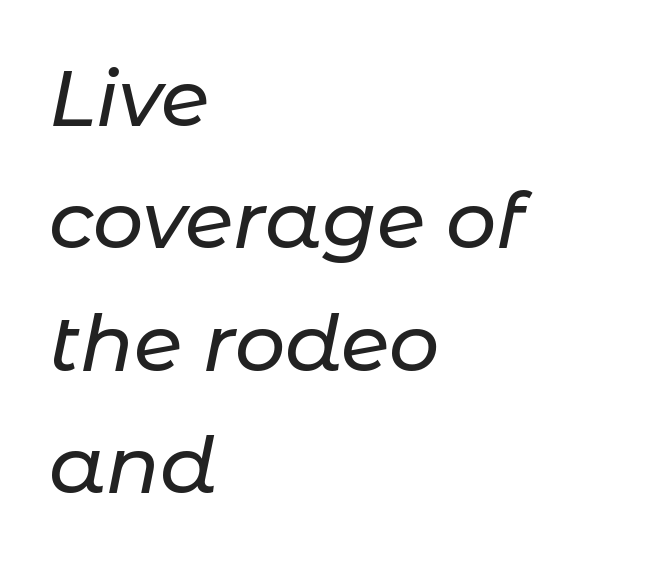
Q: Is the text italic (slanted)? A: Yes, it leans right by about 11 degrees.
Q: Is the text underlined? A: No.
Q: How is the paragraph aligned? A: Left-aligned.
Q: Is the spacing between letters normal or unusually wide? A: Normal.
Q: Is the spacing between lines tight, normal or loose? A: Normal.
Q: Width (condensed, normal, or wide)? A: Normal.
Q: Stroke contrast? A: Low.
Q: x-height? A: Medium.
Q: Monospaced? A: No.
